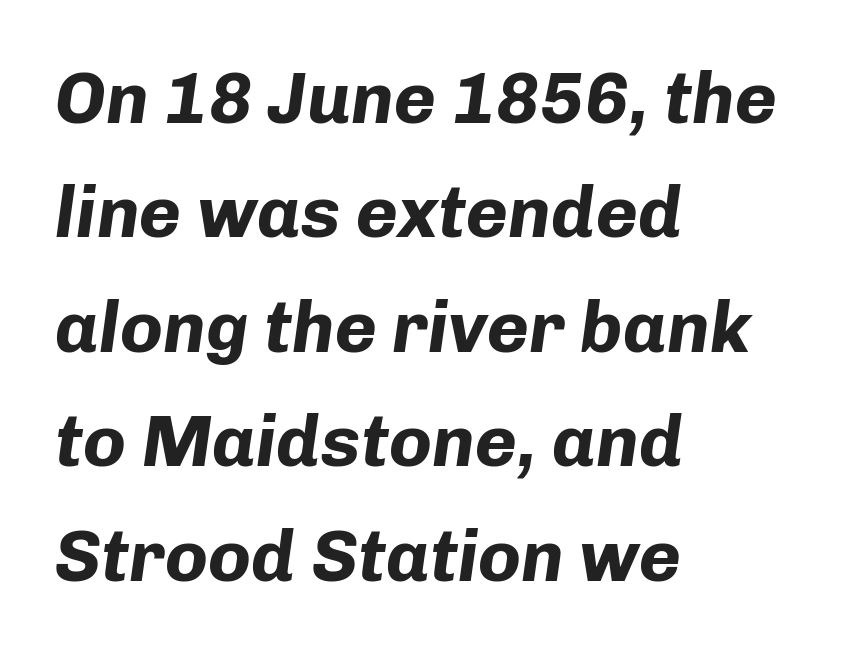
Q: Is the text bold? A: Yes.
Q: Is the text italic (slanted)? A: Yes, it leans right by about 8 degrees.
Q: Is the text underlined? A: No.
Q: How is the paragraph aligned? A: Left-aligned.
Q: Is the spacing between letters normal or unusually wide? A: Normal.
Q: Is the spacing between lines tight, normal or loose? A: Normal.
Q: Width (condensed, normal, or wide)? A: Normal.
Q: Stroke contrast? A: Low.
Q: x-height? A: Medium.
Q: Monospaced? A: No.
